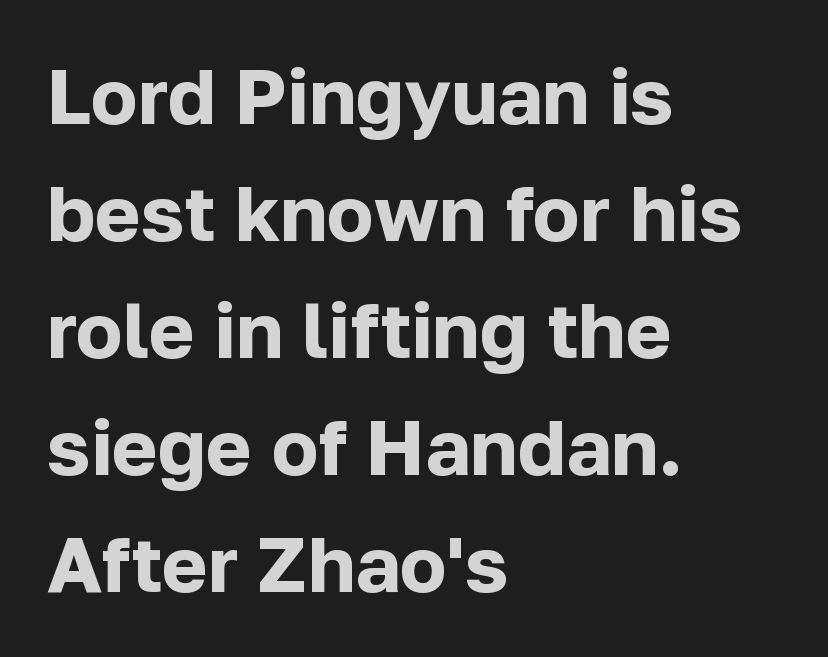
The image shows 78 px bold sans-serif type, upright; set left-aligned, normal line spacing (1.5x), normal letter spacing, not underlined; low stroke contrast and a medium x-height.
